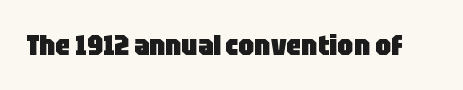
As a designer I'd log this as weight 700, bold. Beneath every word, the page is bare. Each word holds together tightly as a unit, with standard inter-letter gaps. A typesetter would call this proportional, since set widths differ per character. A typesetter would label this face a sans. Tall strokes in this sample are plumb rather than angled.
